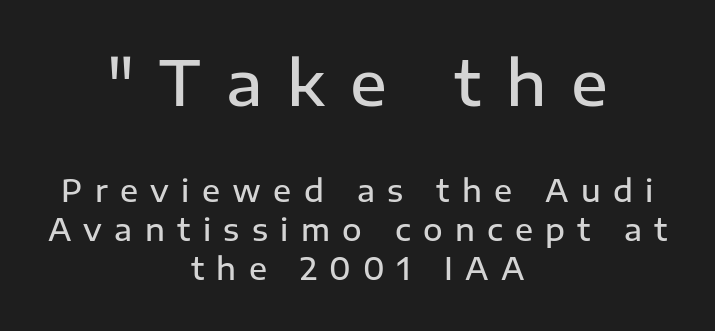
The image shows 61 px semibold sans-serif type, upright; set centered, normal line spacing (1.3x), unusually wide letter spacing (+0.41 em), not underlined; the first (top) block is 2.03x larger; low stroke contrast and a medium x-height.
